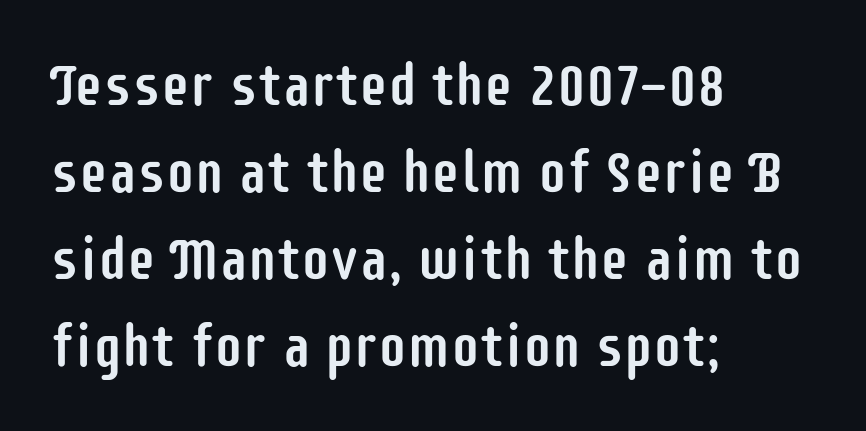
Plain, unruled lines of type. A typesetter would call this proportional, since set widths differ per character. A typesetter would call this zero additional tracking. Italic? Not at all — the glyphs are vertical. Short and long lines alike share a common starting point at left.
